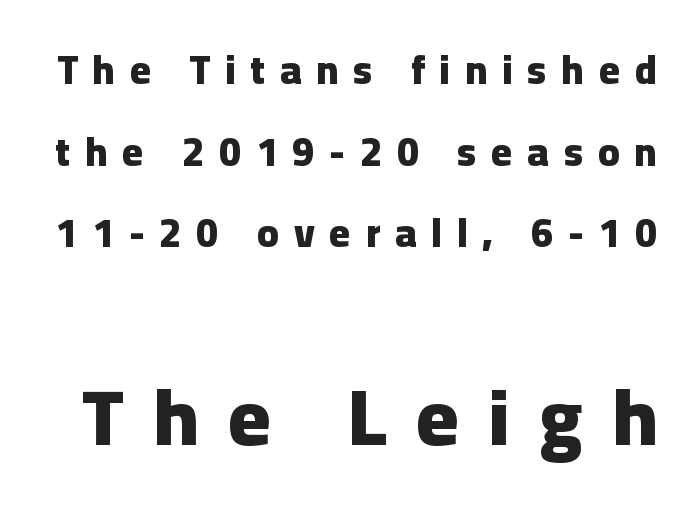
Glance below the letters and you will spot only blank space. As a designer I'd log this as weight 700, bold. Character widths vary here, with narrow letters taking less room than wide ones. You can tell from the bare stems that sans-serif type was used. Summary of vertical rhythm: relaxed, with wide interline spacing. Look at the glyph heights: the lower group is clearly the bigger setting.
